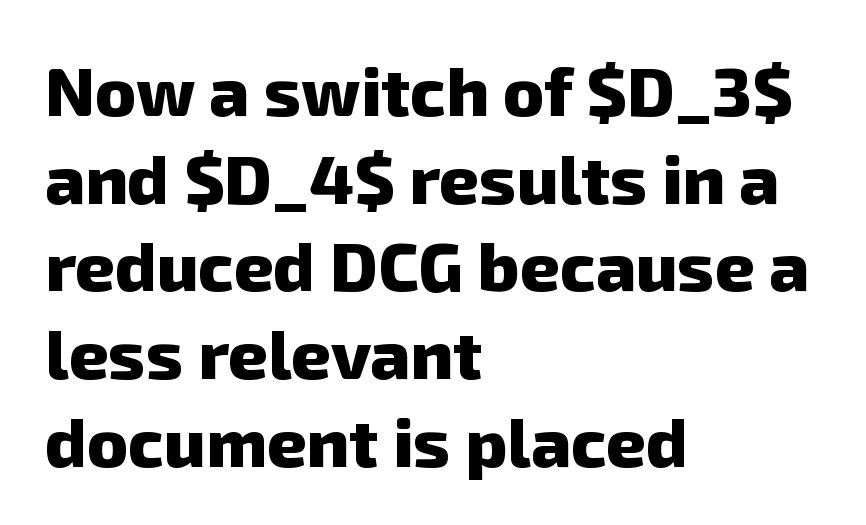
Q: Is the text bold? A: Yes.
Q: Is the typeface a serif or a sans-serif typeface? A: Sans-serif.
Q: Is the text underlined? A: No.
Q: How is the paragraph aligned? A: Left-aligned.
Q: Is the spacing between letters normal or unusually wide? A: Normal.
Q: Is the spacing between lines tight, normal or loose? A: Normal.
Q: Width (condensed, normal, or wide)? A: Normal.
Q: Stroke contrast? A: Low.
Q: x-height? A: Medium.
Q: Monospaced? A: No.
